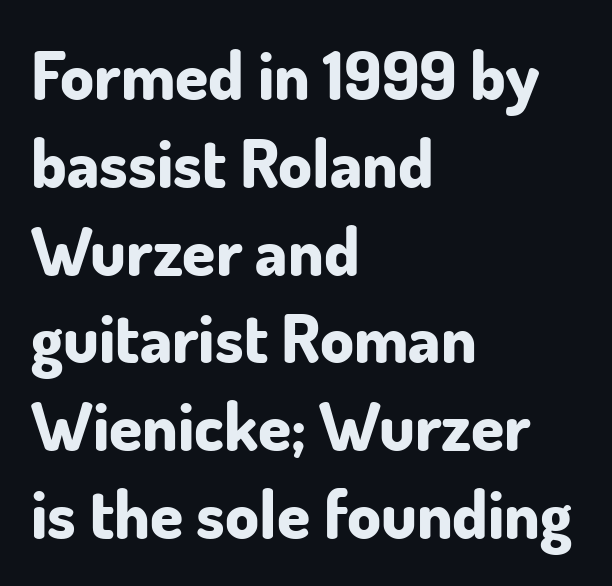
Q: Is the text bold? A: Yes.
Q: Is the text italic (slanted)? A: No, it is upright.
Q: Is the typeface a serif or a sans-serif typeface? A: Sans-serif.
Q: Is the text underlined? A: No.
Q: How is the paragraph aligned? A: Left-aligned.
Q: Is the spacing between letters normal or unusually wide? A: Normal.
Q: Is the spacing between lines tight, normal or loose? A: Normal.
Q: Width (condensed, normal, or wide)? A: Normal.
Q: Stroke contrast? A: Low.
Q: x-height? A: Small.
Q: Monospaced? A: No.
